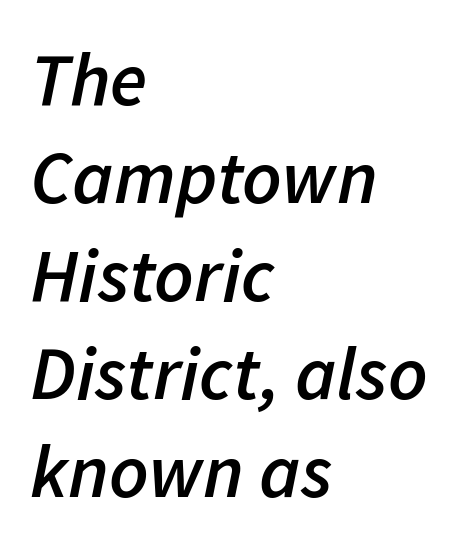
The image shows 76 px semibold type, italic (leaning right); set left-aligned, normal line spacing (1.29x), normal letter spacing, not underlined; low stroke contrast and a medium x-height.
